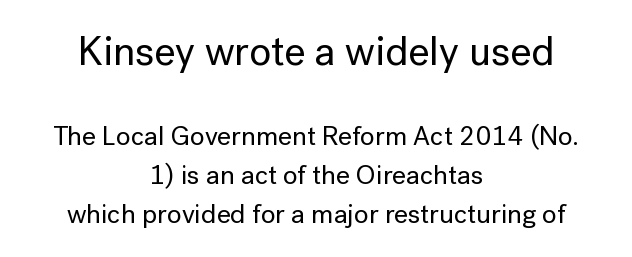
Words appear dense and cohesive because spacing is normal. The rendering uses natural spacing where letterforms have individual widths. Summary of vertical rhythm: regular, with standard interline spacing. Large over small — that's the arrangement of the two blocks here. The lettering stays uniformly vertical, giving the passage a roman look. This rendering uses center alignment, leaving both contours irregular but symmetric.
